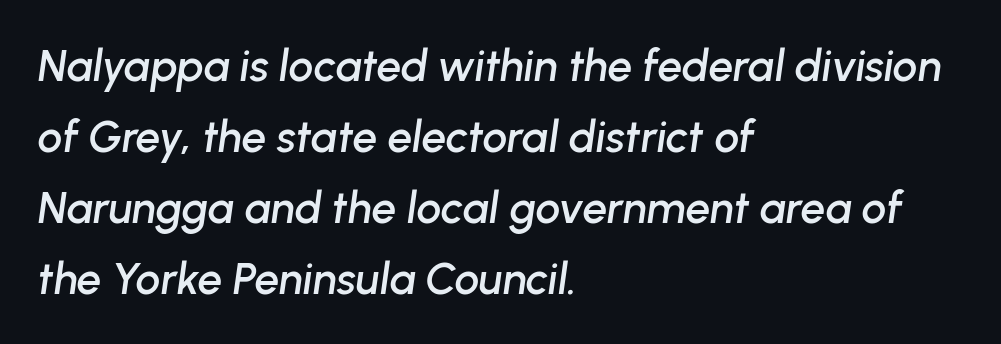
Q: Is the text italic (slanted)? A: Yes, it leans right by about 8 degrees.
Q: Is the text underlined? A: No.
Q: How is the paragraph aligned? A: Left-aligned.
Q: Is the spacing between letters normal or unusually wide? A: Normal.
Q: Is the spacing between lines tight, normal or loose? A: Normal.
Q: Width (condensed, normal, or wide)? A: Normal.
Q: Stroke contrast? A: Low.
Q: x-height? A: Medium.
Q: Monospaced? A: No.
